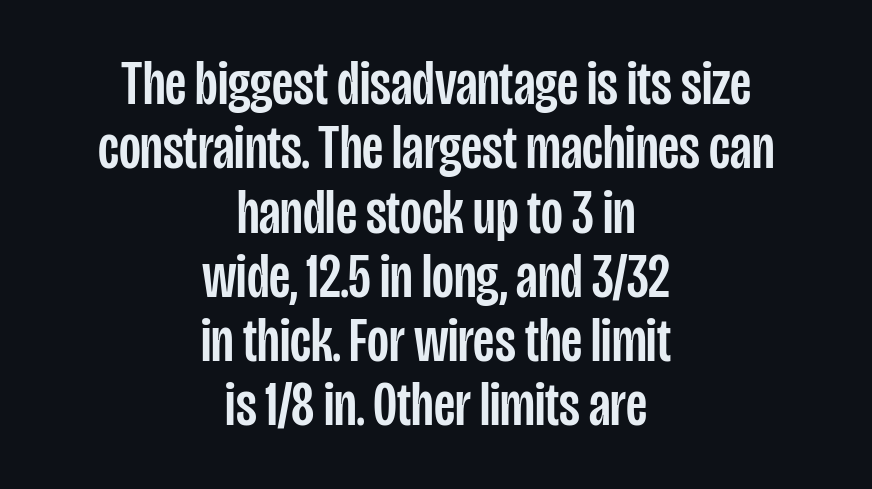
The image shows 63 px condensed sans-serif type, upright; set centered, tight line spacing (1.02x), normal letter spacing, not underlined; low stroke contrast and a large x-height.
